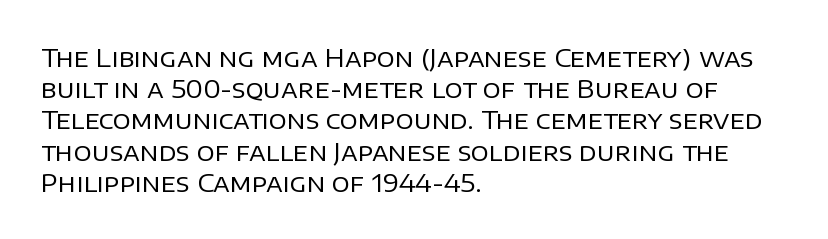
{"italic": "no", "bold": "no", "underline": "no", "align": "left", "line_spacing": "normal", "line_spacing_ratio": 1.25, "letter_spacing": "normal", "letter_spacing_em": 0.0, "glyph_px": 25}
